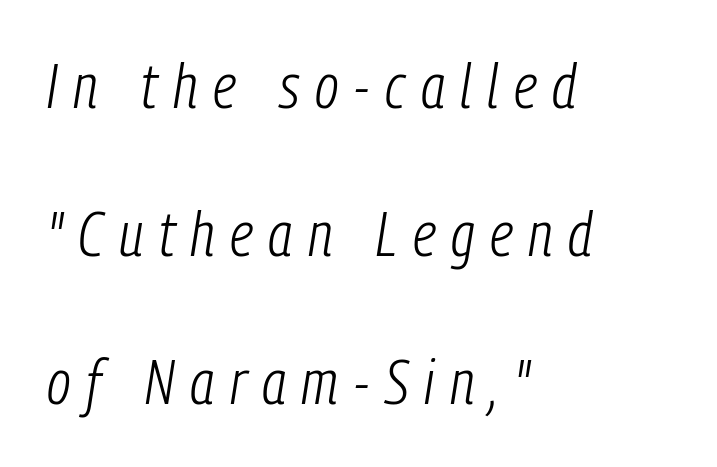
{"italic": "yes", "lean": "right", "slant_degrees": 9, "bold": "no", "weight": "light", "width": "condensed", "stroke_contrast": "low", "x_height": "medium", "monospaced": "no", "underline": "no", "align": "left", "line_spacing": "loose", "line_spacing_ratio": 2.39, "letter_spacing": "wide", "letter_spacing_em": 0.25, "glyph_px": 62}
